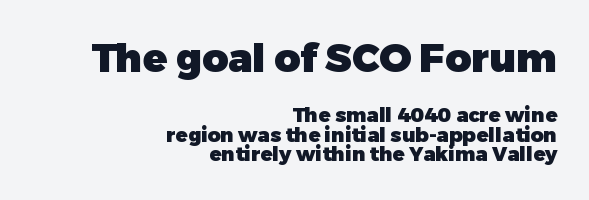
{"serif": "no", "italic": "no", "bold": "yes", "weight": "heavy", "width": "normal", "stroke_contrast": "low", "x_height": "medium", "monospaced": "no", "underline": "no", "align": "right", "line_spacing": "tight", "line_spacing_ratio": 0.96, "letter_spacing": "normal", "letter_spacing_em": 0.0, "larger_block": "first", "size_ratio": 2.0, "glyph_px": 40}
